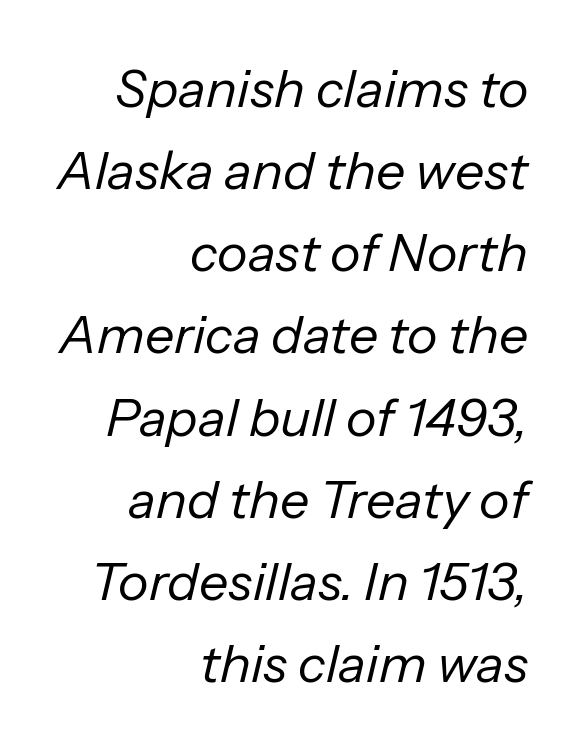
Q: Is the text bold? A: No.
Q: Is the text italic (slanted)? A: Yes, it leans right by about 13 degrees.
Q: Is the text underlined? A: No.
Q: How is the paragraph aligned? A: Right-aligned.
Q: Is the spacing between letters normal or unusually wide? A: Normal.
Q: Is the spacing between lines tight, normal or loose? A: Normal.
Q: Width (condensed, normal, or wide)? A: Normal.
Q: Stroke contrast? A: Low.
Q: x-height? A: Medium.
Q: Monospaced? A: No.
